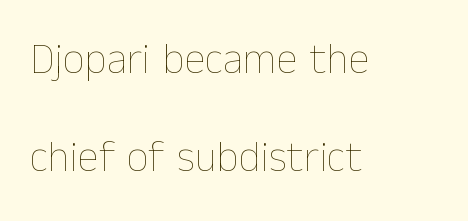
These lines stand farther apart than default settings would place them. The letters stand straight up with perfectly vertical stems. The letterforms sit at book weight or below. The zone under the glyphs is completely vacant.
